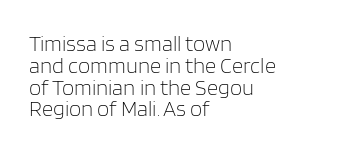
Q: Is the text bold? A: No.
Q: Is the text italic (slanted)? A: No, it is upright.
Q: Is the text underlined? A: No.
Q: How is the paragraph aligned? A: Left-aligned.
Q: Is the spacing between letters normal or unusually wide? A: Normal.
Q: Is the spacing between lines tight, normal or loose? A: Tight.
